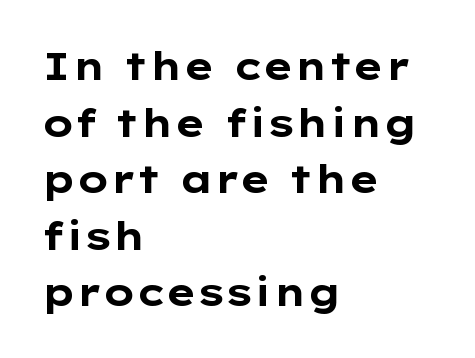
Q: Is the text bold? A: Yes.
Q: Is the text italic (slanted)? A: No, it is upright.
Q: Is the typeface a serif or a sans-serif typeface? A: Sans-serif.
Q: Is the text underlined? A: No.
Q: How is the paragraph aligned? A: Left-aligned.
Q: Is the spacing between letters normal or unusually wide? A: Normal.
Q: Is the spacing between lines tight, normal or loose? A: Normal.
Q: Width (condensed, normal, or wide)? A: Wide.
Q: Stroke contrast? A: Low.
Q: x-height? A: Medium.
Q: Monospaced? A: No.
